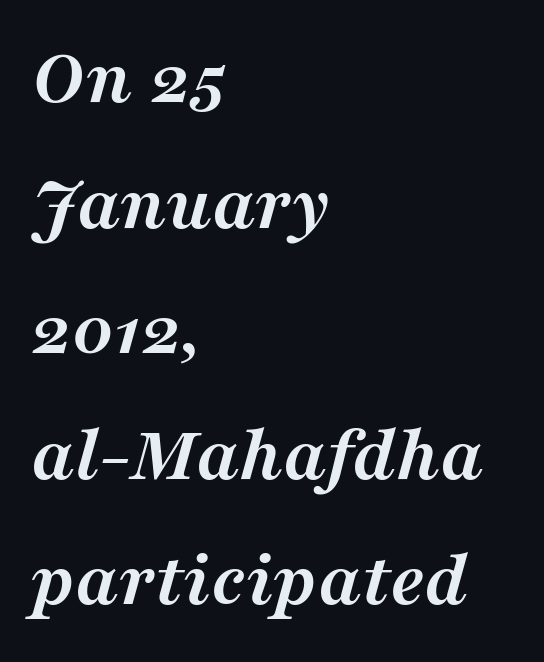
Horizontally, the lines are justified to the leading edge only. These lines are rendered in a variable-pitch font. Note: serifs present on the glyphs. Strong, thick strokes mark this as bold type. The passage shown stacks its lines at a standard gap. Bare-footed words on every line.
